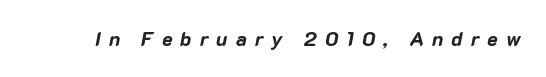
Every character sits at an angle, as italics do. Weight check: bold — yes, fully. Unmarked baselines from the first word to the last. Students, note that the glyphs here are deliberately spaced far apart.
